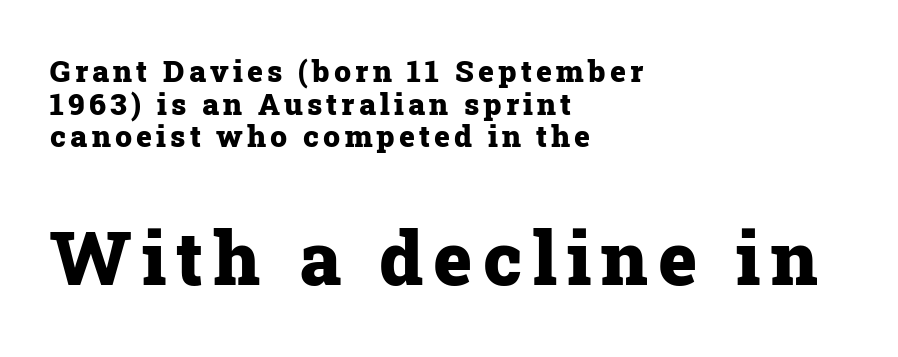
Is this a fixed-width face? No — the glyphs have proportional, varying widths. Baseline-to-baseline distance is barely more than the letter height. Type style note: has serifs. Where is the straight margin? On the left. The letters are bold, with thick, heavy strokes. The letters stand upright; this is a roman face.
